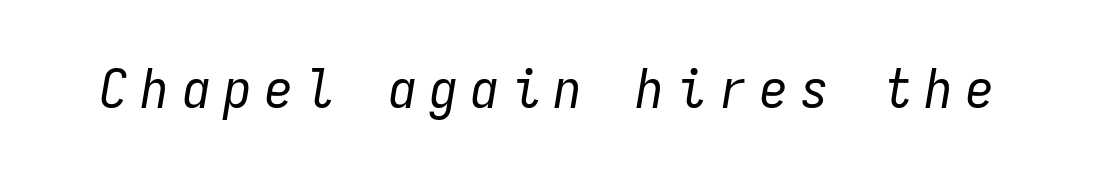
Q: Is the text bold? A: No.
Q: Is the text italic (slanted)? A: Yes, it leans right by about 9 degrees.
Q: Is the text underlined? A: No.
Q: Is the spacing between letters normal or unusually wide? A: Unusually wide.
Q: Width (condensed, normal, or wide)? A: Condensed.
Q: Stroke contrast? A: Low.
Q: x-height? A: Medium.
Q: Monospaced? A: Yes.
